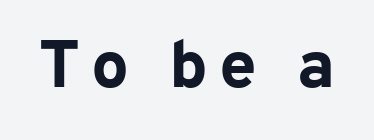
Q: Is the text bold? A: Yes.
Q: Is the text italic (slanted)? A: No, it is upright.
Q: Is the typeface a serif or a sans-serif typeface? A: Sans-serif.
Q: Is the text underlined? A: No.
Q: Width (condensed, normal, or wide)? A: Normal.
Q: Stroke contrast? A: Low.
Q: x-height? A: Medium.
Q: Monospaced? A: No.
